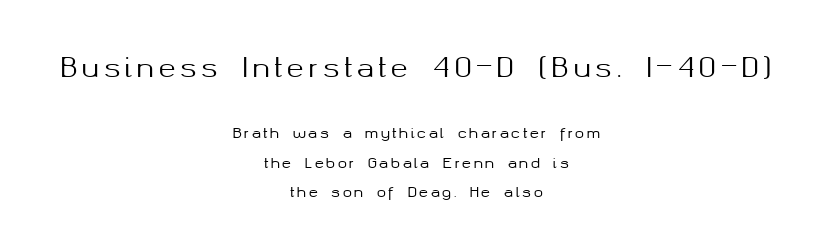
{"italic": "no", "underline": "no", "align": "center", "line_spacing": "loose", "line_spacing_ratio": 2.12, "larger_block": "first", "size_ratio": 1.86, "glyph_px": 26}
